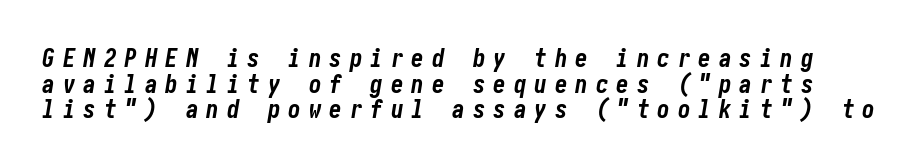
The image shows 25 px bold type, italic (leaning right); set tight line spacing (1.03x), unusually wide letter spacing (+0.32 em), not underlined.
